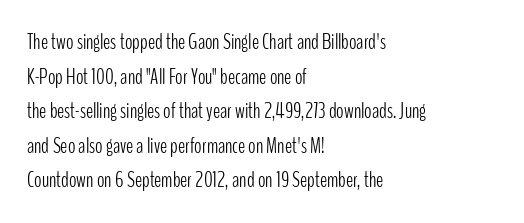
{"italic": "no", "bold": "no", "underline": "no", "align": "left", "line_spacing": "normal", "line_spacing_ratio": 1.57, "letter_spacing": "normal", "letter_spacing_em": 0.0, "glyph_px": 22}
